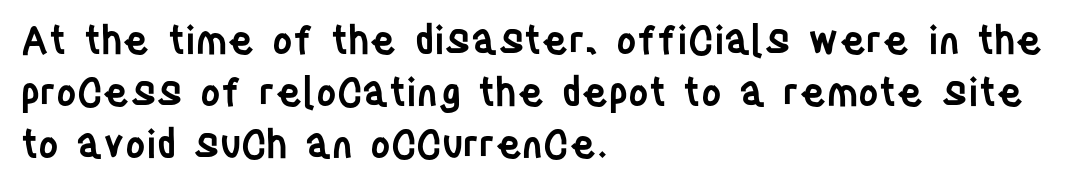
{"serif": "no", "italic": "no", "bold": "semi", "weight": "semibold", "width": "condensed", "stroke_contrast": "low", "x_height": "large", "monospaced": "no", "underline": "no", "align": "left", "line_spacing": "normal", "line_spacing_ratio": 1.33, "letter_spacing": "normal", "letter_spacing_em": 0.0, "glyph_px": 39}
